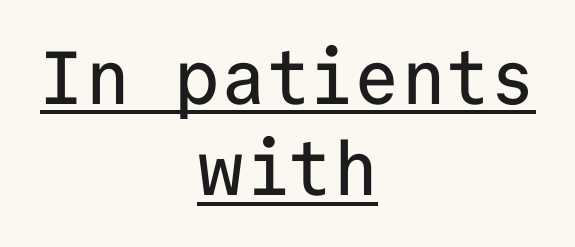
A continuous stroke trails under the words, as in a hyperlink. Font category for this specimen: sans-serif. The typesetter chose a symmetrical, centered arrangement here. Default kerning and tracking; the words read as compact shapes. These lines are rendered in a fixed-pitch font.
